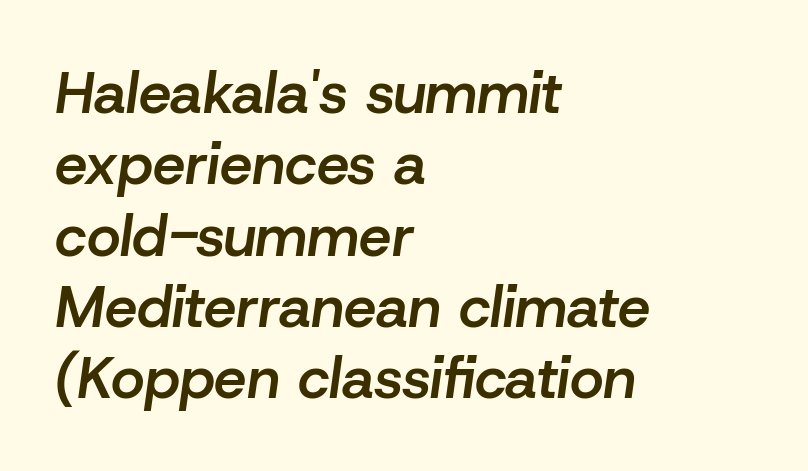
{"italic": "yes", "lean": "right", "slant_degrees": 8, "bold": "semi", "weight": "semibold", "width": "normal", "stroke_contrast": "low", "x_height": "medium", "monospaced": "no", "underline": "no", "align": "left", "line_spacing_ratio": 1.23, "letter_spacing": "normal", "letter_spacing_em": 0.0, "glyph_px": 58}
